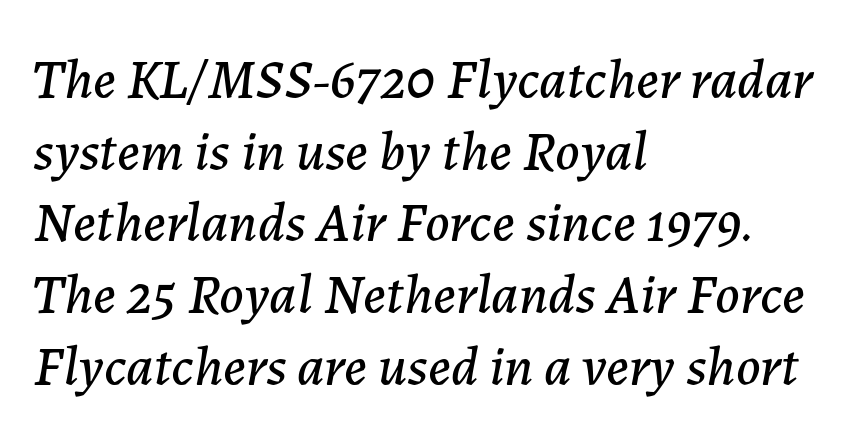
The image shows 56 px text type, italic (leaning right); set left-aligned, normal line spacing (1.28x), normal letter spacing, not underlined; low stroke contrast and a medium x-height.
